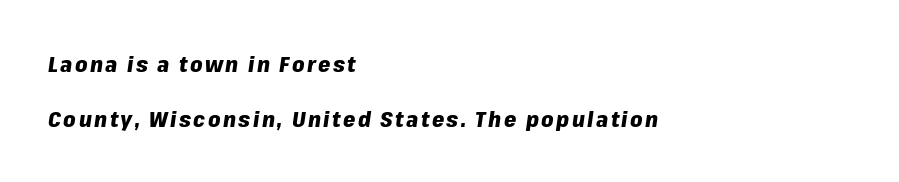
Q: Is the text bold? A: Yes.
Q: Is the text italic (slanted)? A: Yes, it leans right by about 8 degrees.
Q: Is the text underlined? A: No.
Q: How is the paragraph aligned? A: Left-aligned.
Q: Is the spacing between lines tight, normal or loose? A: Loose.
